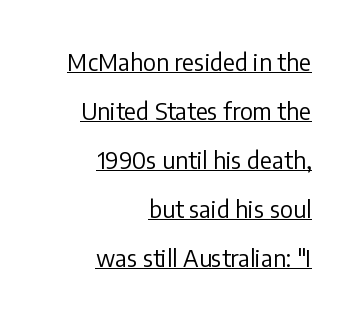
The image shows 23 px text type, upright; set right-aligned, loose line spacing (2.13x), normal letter spacing, underlined.
